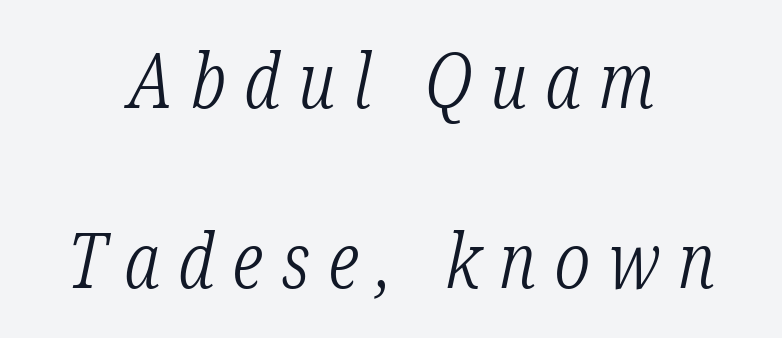
{"serif": "yes", "italic": "yes", "lean": "right", "slant_degrees": 12, "bold": "no", "weight": "light", "width": "condensed", "stroke_contrast": "low", "x_height": "medium", "monospaced": "no", "underline": "no", "align": "center", "line_spacing": "loose", "line_spacing_ratio": 2.37, "letter_spacing": "wide", "letter_spacing_em": 0.24, "glyph_px": 76}
